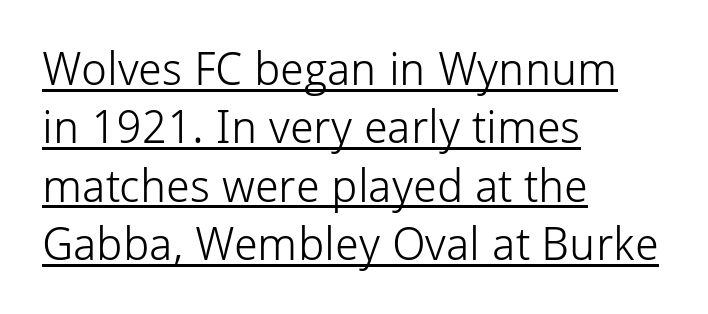
Q: Is the text bold? A: No.
Q: Is the text italic (slanted)? A: No, it is upright.
Q: Is the typeface a serif or a sans-serif typeface? A: Sans-serif.
Q: Is the text underlined? A: Yes.
Q: How is the paragraph aligned? A: Left-aligned.
Q: Is the spacing between letters normal or unusually wide? A: Normal.
Q: Is the spacing between lines tight, normal or loose? A: Normal.
Q: Width (condensed, normal, or wide)? A: Normal.
Q: Stroke contrast? A: Low.
Q: x-height? A: Medium.
Q: Monospaced? A: No.
